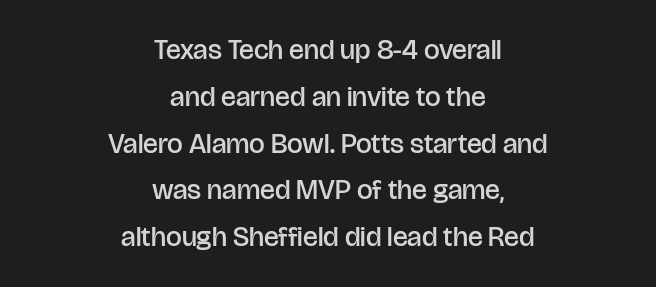
Every letter is mildly thick-stroked: semibold rather than bold. Beneath every word, the page is bare. The whitespace from short lines is split evenly between both sides. You could not count columns in this text — the font is proportionally spaced. Evenly set lines give the paragraph a standard silhouette.
